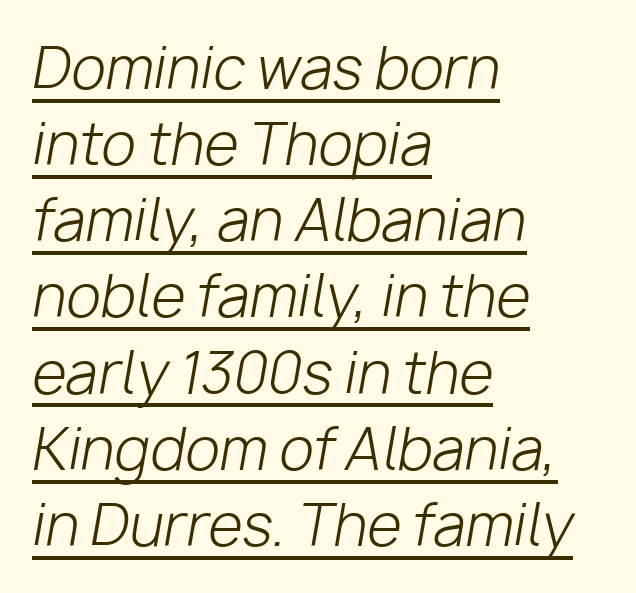
Q: Is the text bold? A: No.
Q: Is the text italic (slanted)? A: Yes, it leans right by about 10 degrees.
Q: Is the text underlined? A: Yes.
Q: How is the paragraph aligned? A: Left-aligned.
Q: Is the spacing between letters normal or unusually wide? A: Normal.
Q: Is the spacing between lines tight, normal or loose? A: Normal.
Q: Width (condensed, normal, or wide)? A: Normal.
Q: Stroke contrast? A: Low.
Q: x-height? A: Medium.
Q: Monospaced? A: No.
